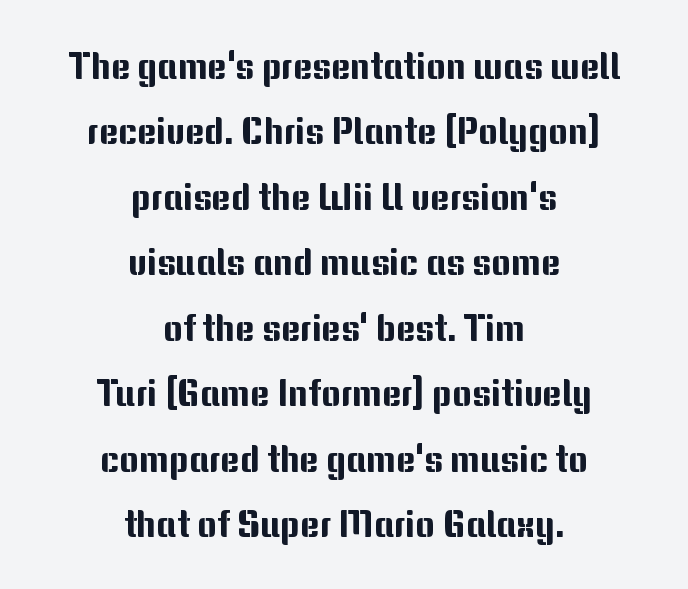
{"serif": "no", "italic": "no", "width": "normal", "stroke_contrast": "medium", "x_height": "medium", "monospaced": "no", "underline": "no", "align": "center", "line_spacing_ratio": 1.77, "letter_spacing": "normal", "letter_spacing_em": 0.0, "glyph_px": 37}
